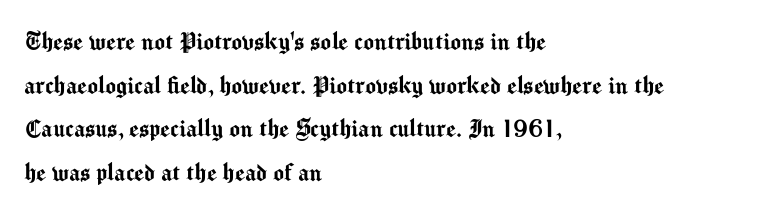
The image shows 28 px sans-serif type, upright; set left-aligned, normal line spacing (1.56x), normal letter spacing, not underlined; medium stroke contrast and a medium x-height.
